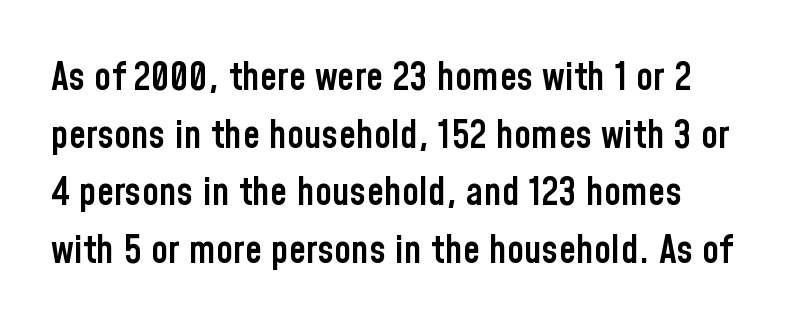
Q: Is the text bold? A: Semi-bold.
Q: Is the text italic (slanted)? A: No, it is upright.
Q: Is the typeface a serif or a sans-serif typeface? A: Sans-serif.
Q: Is the text underlined? A: No.
Q: Is the spacing between letters normal or unusually wide? A: Normal.
Q: Is the spacing between lines tight, normal or loose? A: Normal.
Q: Width (condensed, normal, or wide)? A: Condensed.
Q: Stroke contrast? A: Low.
Q: x-height? A: Medium.
Q: Monospaced? A: No.
